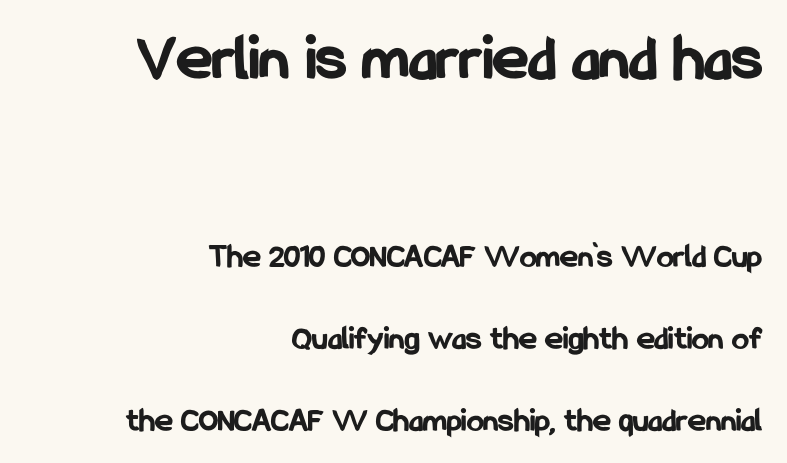
{"serif": "no", "italic": "no", "bold": "yes", "weight": "bold", "width": "condensed", "stroke_contrast": "low", "x_height": "medium", "monospaced": "no", "underline": "no", "align": "right", "line_spacing": "loose", "line_spacing_ratio": 2.4, "letter_spacing": "normal", "letter_spacing_em": 0.0, "larger_block": "first", "size_ratio": 1.97, "glyph_px": 67}
